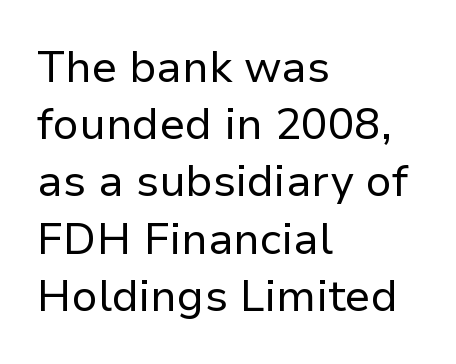
{"serif": "no", "italic": "no", "bold": "no", "weight": "regular", "width": "normal", "stroke_contrast": "low", "x_height": "medium", "monospaced": "no", "underline": "no", "align": "left", "line_spacing": "normal", "line_spacing_ratio": 1.3, "letter_spacing": "normal", "letter_spacing_em": 0.0, "glyph_px": 44}
